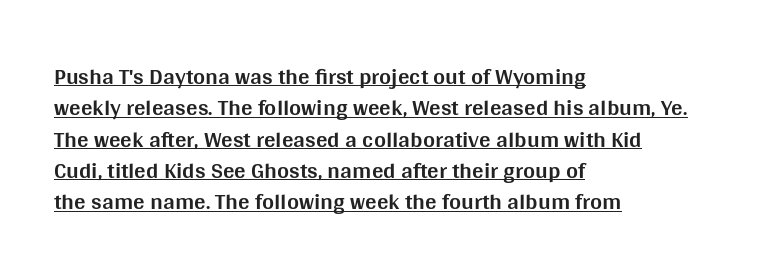
{"italic": "no", "bold": "yes", "underline": "yes", "align": "left", "line_spacing": "normal", "line_spacing_ratio": 1.36, "letter_spacing": "normal", "letter_spacing_em": 0.0, "glyph_px": 23}
